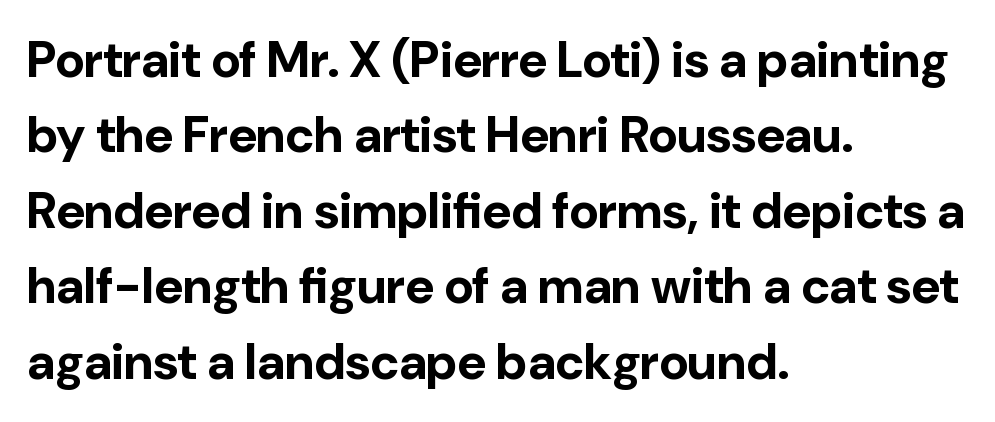
You could not count columns in this text — the font is proportionally spaced. Check where the strokes stop: nothing finishes them off — pure sans. Left-aligned paragraph, ragged on the right. Descenders are the only things crossing below the line. Caption: standard tracking, unaltered.
